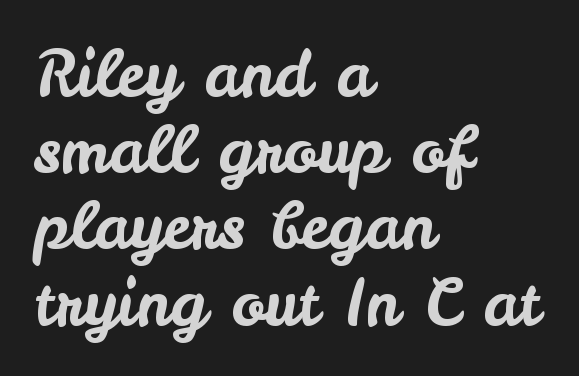
Proportional: the letters do not fall into vertical columns. Caption: standard tracking, unaltered. The setting favours the left margin, as ordinary paragraphs usually do. Are there feet on the stems? There aren't — it's a sans.
